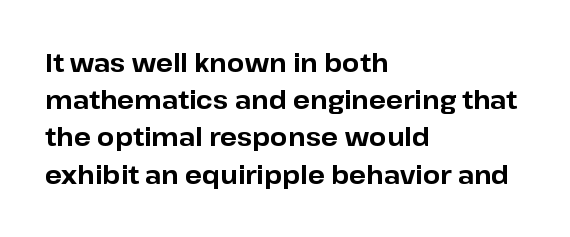
{"italic": "no", "bold": "yes", "underline": "no", "align": "left", "line_spacing": "normal", "line_spacing_ratio": 1.49, "letter_spacing": "normal", "letter_spacing_em": 0.0, "glyph_px": 25}
